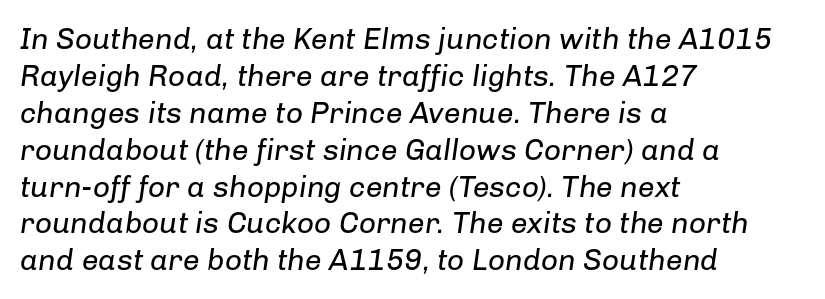
Q: Is the text bold? A: No.
Q: Is the text italic (slanted)? A: Yes, it leans right by about 8 degrees.
Q: Is the text underlined? A: No.
Q: How is the paragraph aligned? A: Left-aligned.
Q: Is the spacing between letters normal or unusually wide? A: Normal.
Q: Width (condensed, normal, or wide)? A: Normal.
Q: Stroke contrast? A: Low.
Q: x-height? A: Medium.
Q: Monospaced? A: No.
